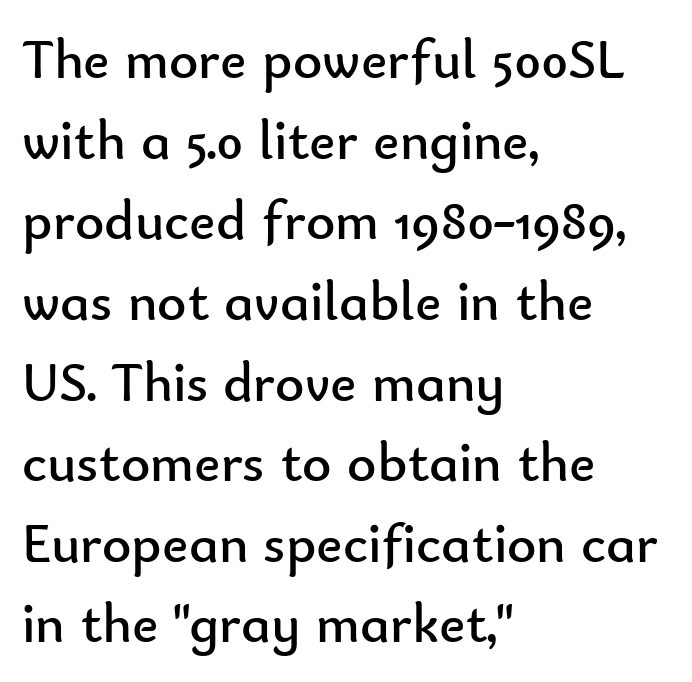
The image shows 56 px regular-weight sans-serif type, upright; set left-aligned, normal line spacing (1.44x), normal letter spacing, not underlined; low stroke contrast and a small x-height.
